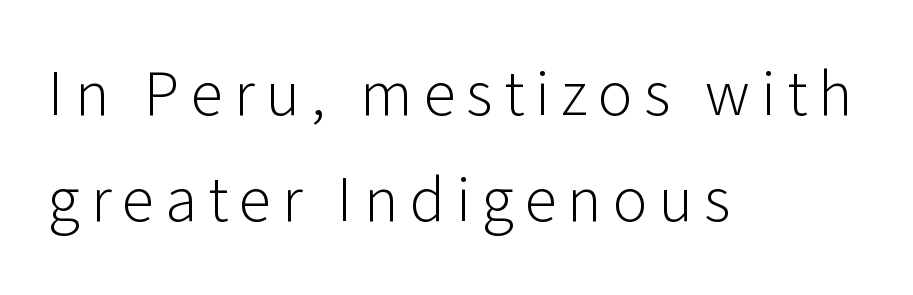
The image shows 65 px light sans-serif type, upright; set left-aligned, normal line spacing (1.63x), not underlined; low stroke contrast and a medium x-height.
